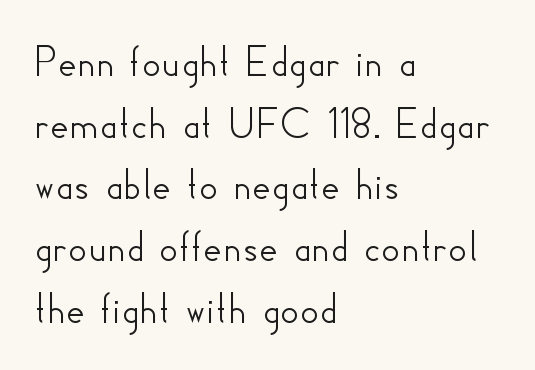
Q: Is the text italic (slanted)? A: No, it is upright.
Q: Is the typeface a serif or a sans-serif typeface? A: Sans-serif.
Q: Is the text underlined? A: No.
Q: How is the paragraph aligned? A: Left-aligned.
Q: Is the spacing between letters normal or unusually wide? A: Normal.
Q: Is the spacing between lines tight, normal or loose? A: Normal.
Q: Width (condensed, normal, or wide)? A: Normal.
Q: Stroke contrast? A: Low.
Q: x-height? A: Small.
Q: Monospaced? A: No.
